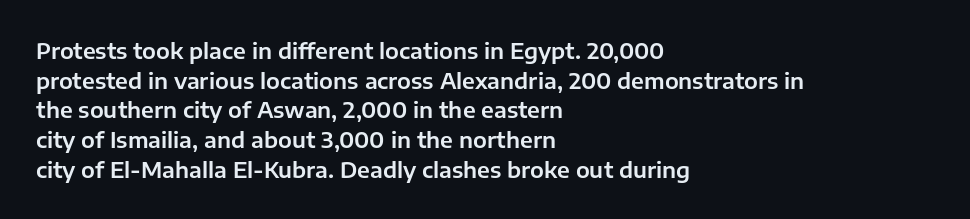
Q: Is the text italic (slanted)? A: No, it is upright.
Q: Is the text underlined? A: No.
Q: How is the paragraph aligned? A: Left-aligned.
Q: Is the spacing between letters normal or unusually wide? A: Normal.
Q: Is the spacing between lines tight, normal or loose? A: Normal.
